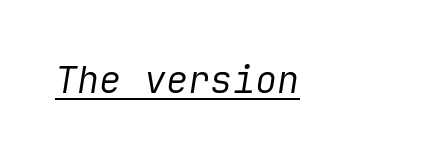
A typesetter would mark this as italic. These glyphs show unthickened strokes, regular width or finer. This sample carries an underscore along the baseline area. Students, note that the glyphs here touch the page at normal intervals.
